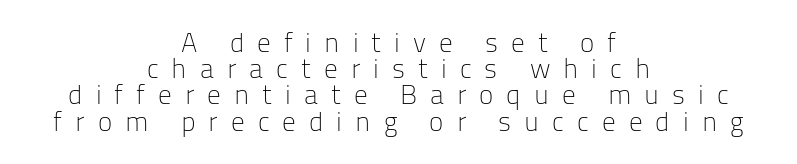
The image shows 27 px text type, upright; set centered, tight line spacing (0.97x), unusually wide letter spacing (+0.48 em), not underlined.
